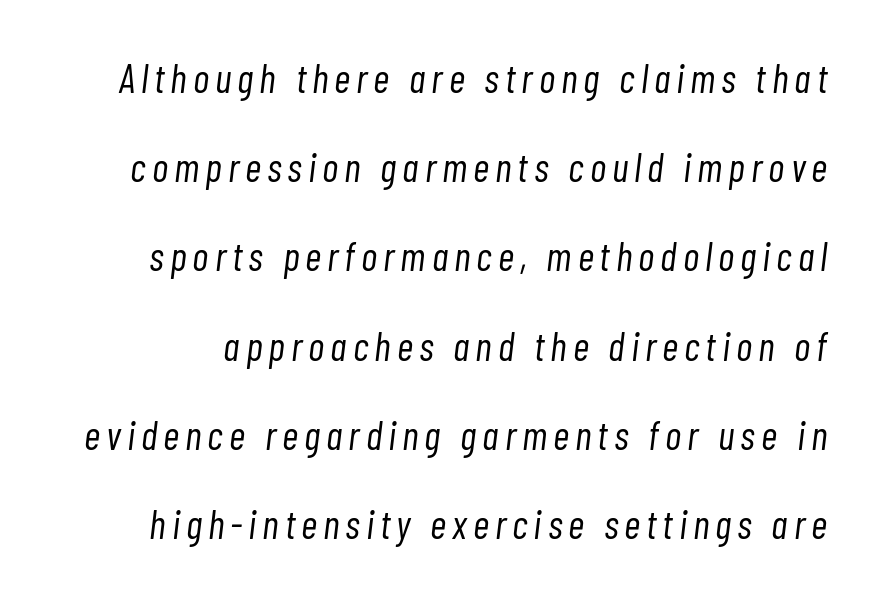
This sample has the flowing, uneven cadence of proportional lettering. An italicized treatment has been applied to the whole sample. If you measured baseline to baseline, you'd find a long distance. No chunkiness to these letters — they're not bold.
